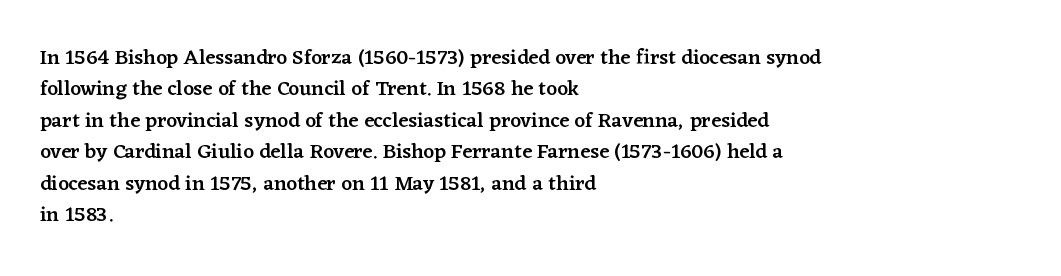
The glyphs have the mass of a demibold cut, below bold. The compositor pushed each line to the left boundary. The passage shown is not underscored anywhere. Caption: standard tracking, unaltered. Reading down the column, the eye jumps a familiar distance to each next line. The axis of the letterforms is exactly vertical.
